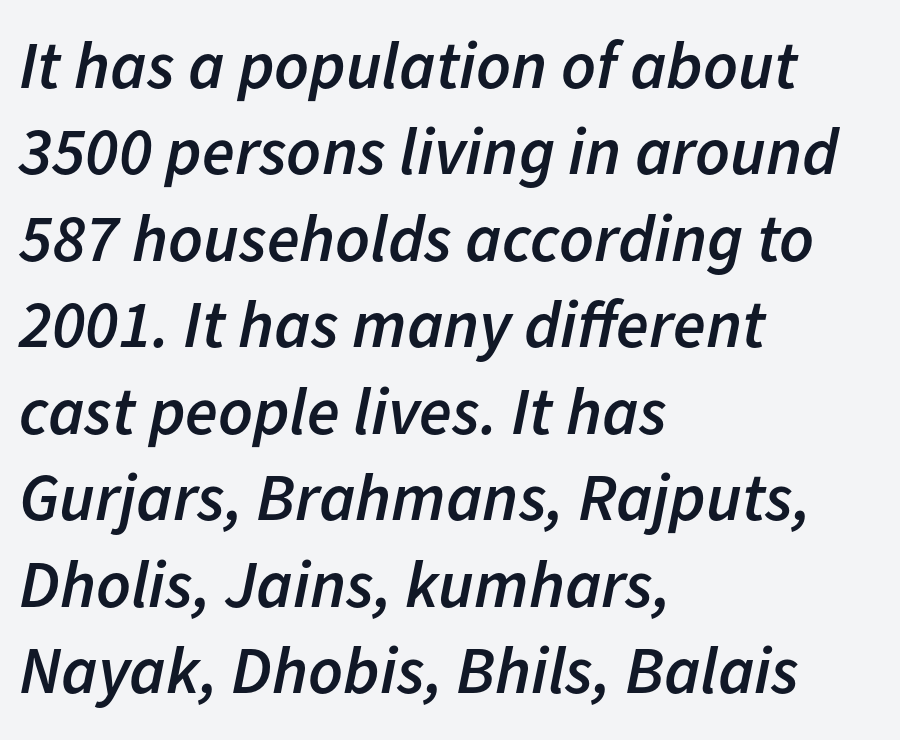
Q: Is the text bold? A: Semi-bold.
Q: Is the text italic (slanted)? A: Yes, it leans right by about 11 degrees.
Q: Is the text underlined? A: No.
Q: How is the paragraph aligned? A: Left-aligned.
Q: Is the spacing between letters normal or unusually wide? A: Normal.
Q: Is the spacing between lines tight, normal or loose? A: Normal.
Q: Width (condensed, normal, or wide)? A: Normal.
Q: Stroke contrast? A: Low.
Q: x-height? A: Medium.
Q: Monospaced? A: No.
